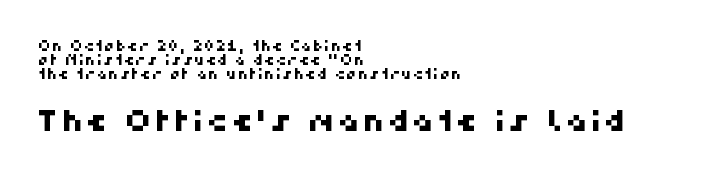
Q: Is the typeface a serif or a sans-serif typeface? A: Sans-serif.
Q: Is the text underlined? A: No.
Q: How is the paragraph aligned? A: Left-aligned.
Q: Is the spacing between lines tight, normal or loose? A: Tight.
Q: Which block of text is set in a larger size, the first (top) or the second (bottom)? A: The second (bottom) one.
Q: Width (condensed, normal, or wide)? A: Normal.
Q: Stroke contrast? A: High.
Q: x-height? A: Medium.
Q: Monospaced? A: No.
